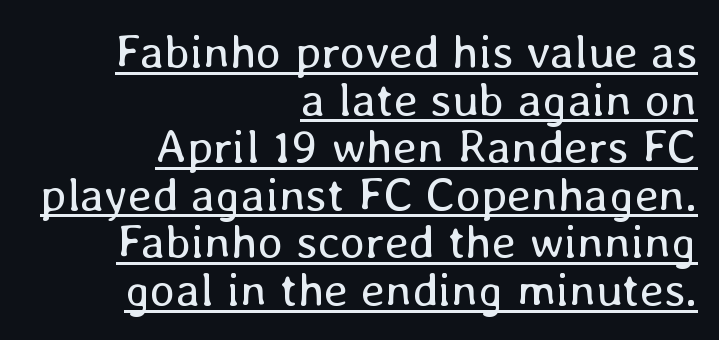
Character widths vary here, with narrow letters taking less room than wide ones. Horizontally, the lines are justified to the trailing edge only. The font sits on the lighter half of the weight spectrum, regular included. The typesetter has applied underlining to the passage shown. The space between consecutive lines is stingy.
